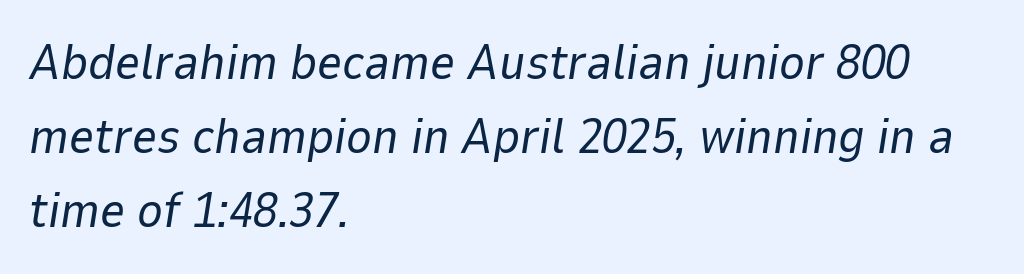
The typography opts for an oblique posture over an upright one. The typeface has the unassuming heft of standard copy or less. Evenly set lines give the paragraph a standard silhouette. The text block is weighted toward the left margin, trailing off unevenly rightward.
